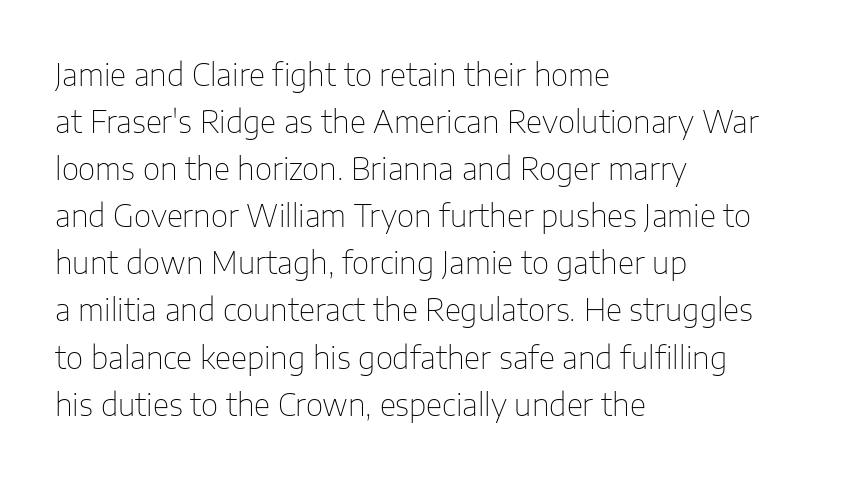
Q: Is the text bold? A: No.
Q: Is the text italic (slanted)? A: No, it is upright.
Q: Is the typeface a serif or a sans-serif typeface? A: Sans-serif.
Q: Is the text underlined? A: No.
Q: How is the paragraph aligned? A: Left-aligned.
Q: Is the spacing between letters normal or unusually wide? A: Normal.
Q: Is the spacing between lines tight, normal or loose? A: Normal.
Q: Width (condensed, normal, or wide)? A: Normal.
Q: Stroke contrast? A: Low.
Q: x-height? A: Medium.
Q: Monospaced? A: No.
